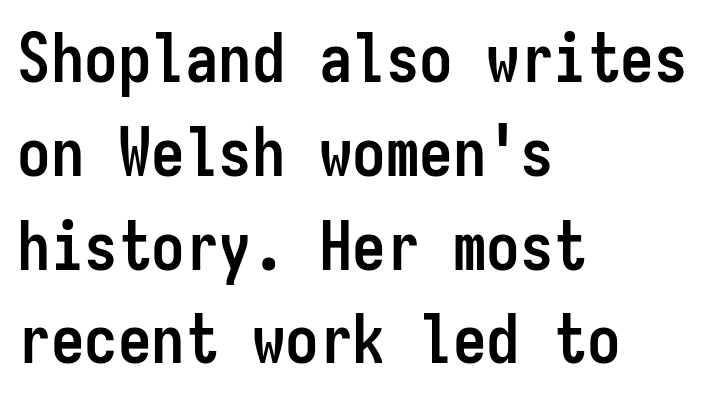
Q: Is the text bold? A: Yes.
Q: Is the text italic (slanted)? A: No, it is upright.
Q: Is the typeface a serif or a sans-serif typeface? A: Sans-serif.
Q: Is the text underlined? A: No.
Q: How is the paragraph aligned? A: Left-aligned.
Q: Is the spacing between letters normal or unusually wide? A: Normal.
Q: Is the spacing between lines tight, normal or loose? A: Normal.
Q: Width (condensed, normal, or wide)? A: Condensed.
Q: Stroke contrast? A: Low.
Q: x-height? A: Medium.
Q: Monospaced? A: Yes.
